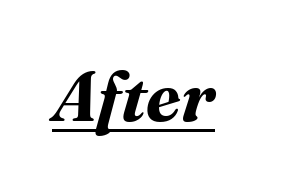
Proportional: the letters do not fall into vertical columns. Emphasis by weight is at full strength: bold. A rule runs beneath these lines of type. The gaps between neighbouring characters are ordinary and unremarkable.
